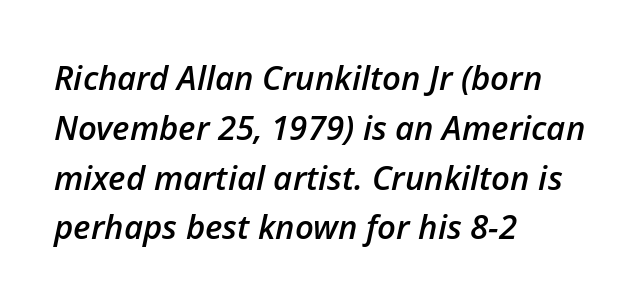
{"italic": "yes", "lean": "right", "slant_degrees": 12, "bold": "semi", "weight": "semibold", "width": "normal", "stroke_contrast": "low", "x_height": "medium", "monospaced": "no", "underline": "no", "align": "left", "line_spacing": "normal", "line_spacing_ratio": 1.51, "letter_spacing": "normal", "letter_spacing_em": 0.0, "glyph_px": 33}
